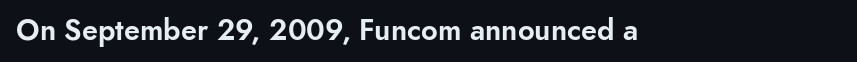
The gap between lines stays unmarked. Each letter's strokes conclude bluntly, with no projecting serifs. The horizontal fit of the characters is conventional and even. Character widths vary here, with narrow letters taking less room than wide ones. When letters stand straight like this, we call the style roman or upright.
